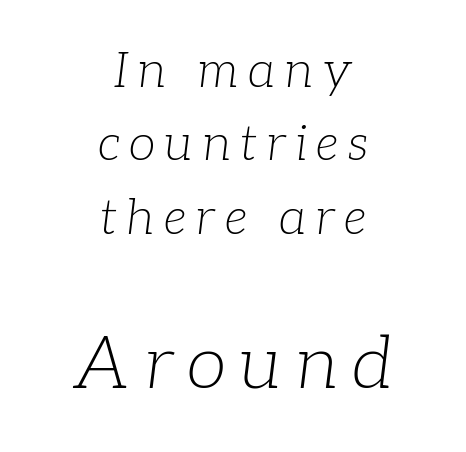
Q: Is the text bold? A: No.
Q: Is the text italic (slanted)? A: Yes, it leans right by about 7 degrees.
Q: Is the typeface a serif or a sans-serif typeface? A: Serif.
Q: Is the text underlined? A: No.
Q: How is the paragraph aligned? A: Centered.
Q: Is the spacing between lines tight, normal or loose? A: Normal.
Q: Which block of text is set in a larger size, the first (top) or the second (bottom)? A: The second (bottom) one.
Q: Width (condensed, normal, or wide)? A: Normal.
Q: Stroke contrast? A: Low.
Q: x-height? A: Medium.
Q: Monospaced? A: No.
